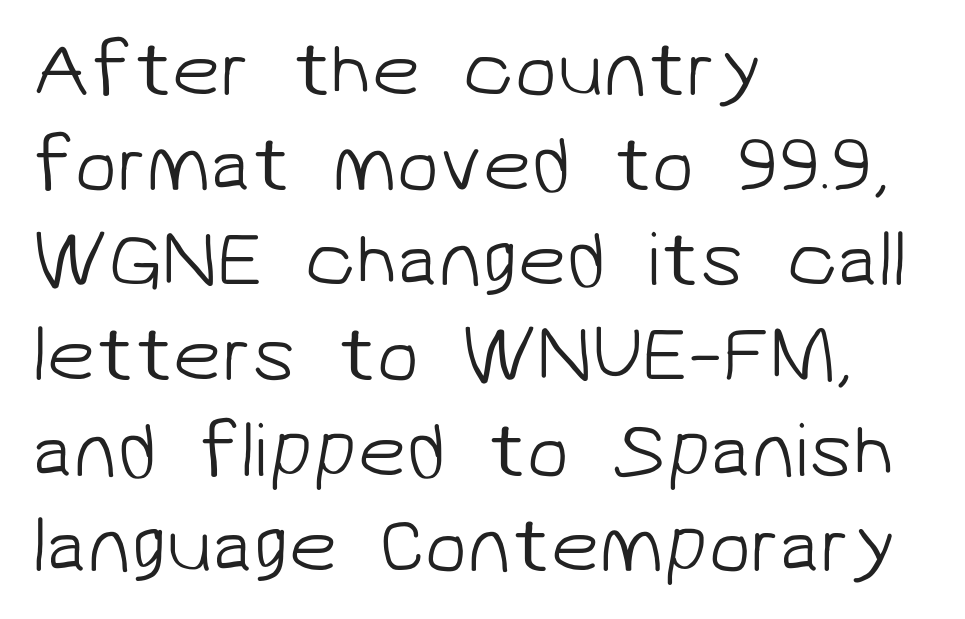
{"serif": "no", "bold": "no", "weight": "light", "width": "normal", "stroke_contrast": "low", "x_height": "medium", "monospaced": "no", "underline": "no", "align": "left", "line_spacing_ratio": 1.22, "letter_spacing": "normal", "letter_spacing_em": 0.0, "glyph_px": 78}
